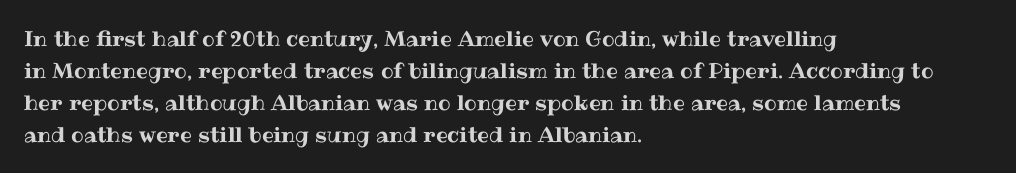
Q: Is the text italic (slanted)? A: No, it is upright.
Q: Is the text underlined? A: No.
Q: How is the paragraph aligned? A: Left-aligned.
Q: Is the spacing between letters normal or unusually wide? A: Normal.
Q: Is the spacing between lines tight, normal or loose? A: Normal.
